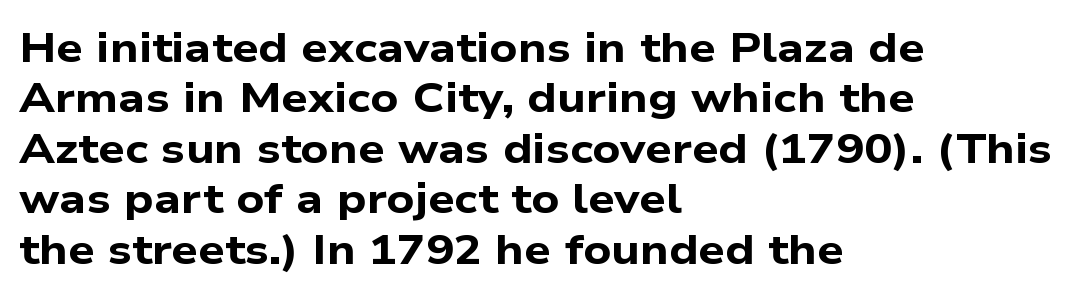
{"serif": "no", "bold": "yes", "weight": "bold", "width": "wide", "stroke_contrast": "low", "x_height": "medium", "monospaced": "no", "underline": "no", "align": "left", "line_spacing_ratio": 1.2, "letter_spacing": "normal", "letter_spacing_em": 0.0, "glyph_px": 42}
